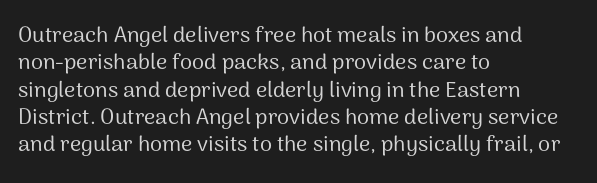
{"italic": "no", "bold": "no", "underline": "no", "align": "left", "line_spacing_ratio": 1.24, "letter_spacing": "normal", "letter_spacing_em": 0.0, "glyph_px": 22}
